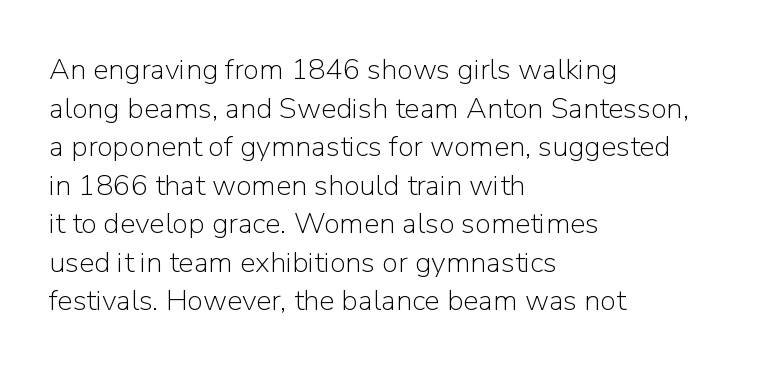
{"serif": "no", "italic": "no", "bold": "no", "weight": "light", "width": "normal", "stroke_contrast": "low", "x_height": "medium", "monospaced": "no", "underline": "no", "align": "left", "line_spacing": "normal", "line_spacing_ratio": 1.33, "letter_spacing": "normal", "letter_spacing_em": 0.0, "glyph_px": 29}
